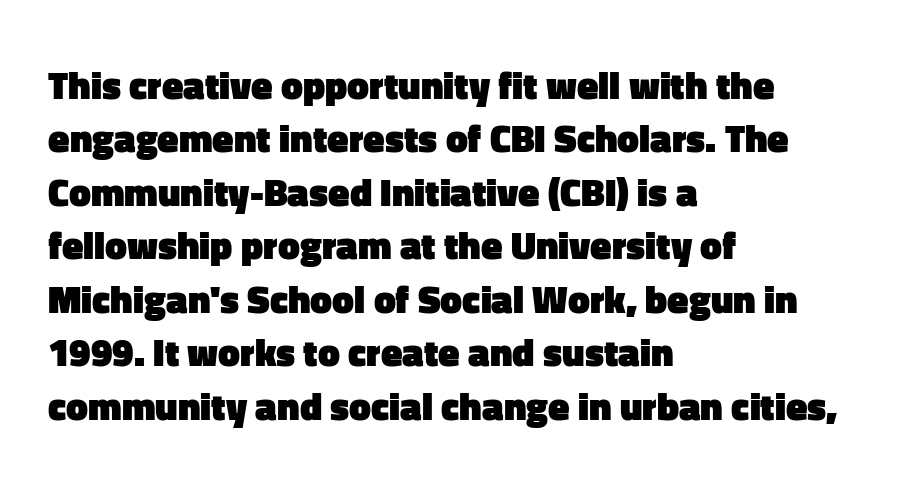
The image shows 39 px heavy sans-serif type, upright; set left-aligned, normal line spacing (1.37x), normal letter spacing, not underlined; low stroke contrast and a medium x-height.
